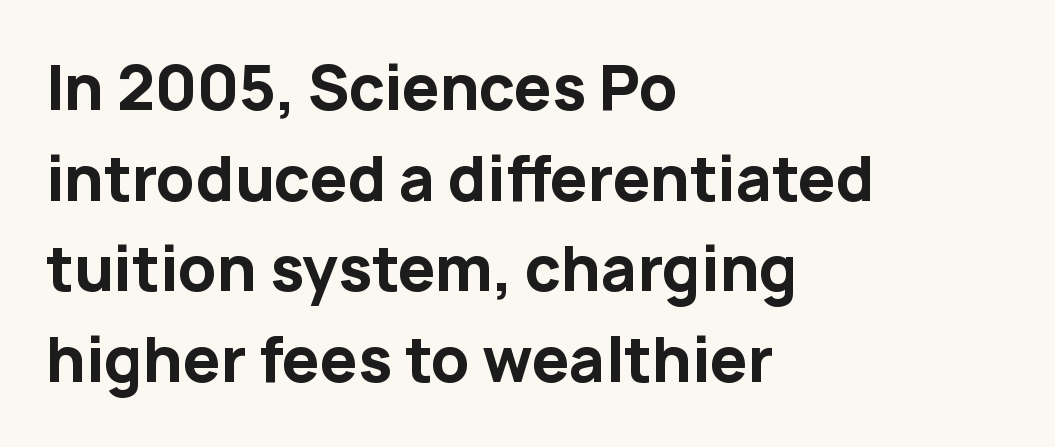
The image shows 60 px bold sans-serif type, upright; set left-aligned, normal line spacing (1.51x), normal letter spacing, not underlined; low stroke contrast and a medium x-height.
